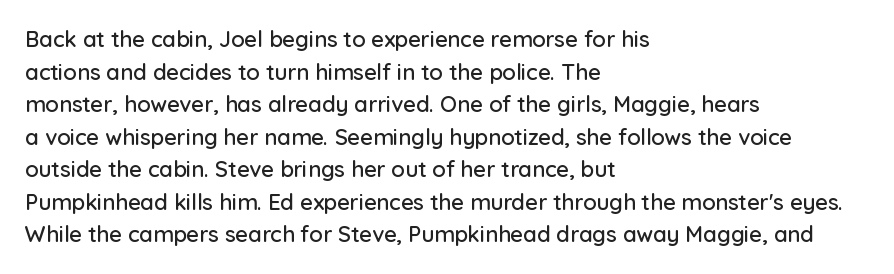
The string is rendered with underlining switched off. Successive baselines arrive at the customary interval. The paragraph shown leans on its left margin. Do the letters lean? They stand straight. The passage shown has conventional tracking throughout.
